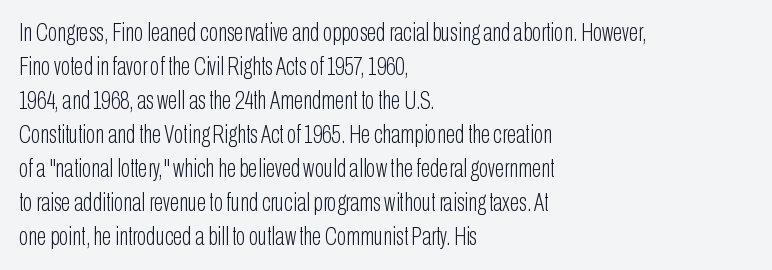
Q: Is the text bold? A: No.
Q: Is the text italic (slanted)? A: No, it is upright.
Q: Is the text underlined? A: No.
Q: How is the paragraph aligned? A: Left-aligned.
Q: Is the spacing between letters normal or unusually wide? A: Normal.
Q: Is the spacing between lines tight, normal or loose? A: Normal.
